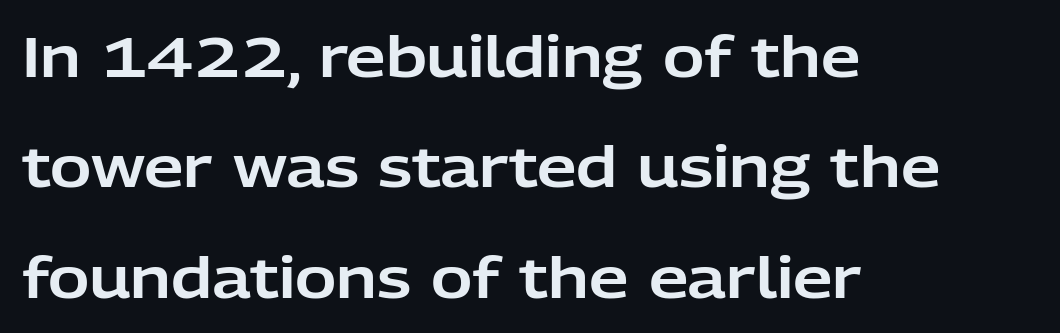
{"serif": "no", "italic": "no", "width": "normal", "stroke_contrast": "low", "x_height": "medium", "monospaced": "no", "underline": "no", "align": "left", "line_spacing": "loose", "line_spacing_ratio": 1.97, "letter_spacing": "normal", "letter_spacing_em": 0.0, "glyph_px": 56}
